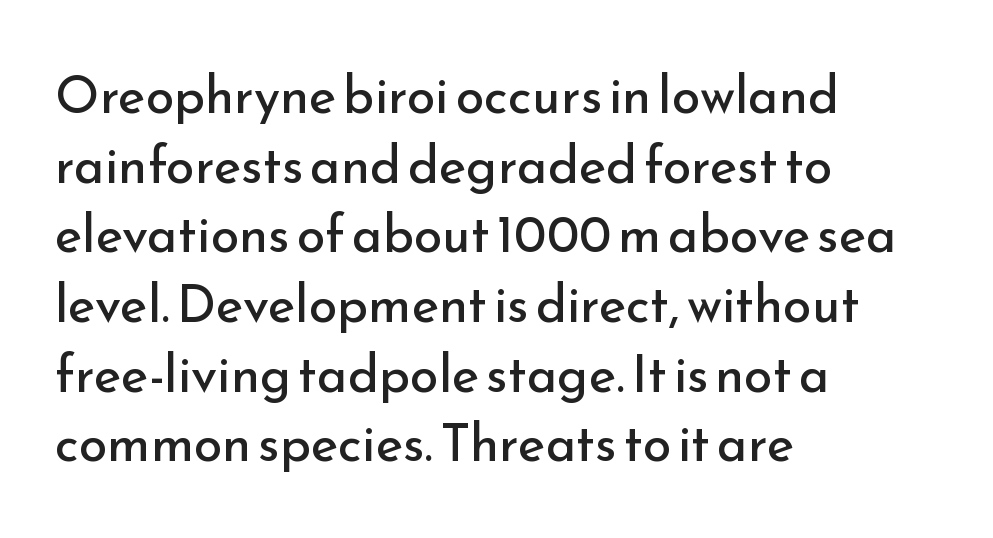
The image shows 52 px regular-weight sans-serif type, upright; set left-aligned, normal line spacing (1.34x), normal letter spacing, not underlined; low stroke contrast and a small x-height.
